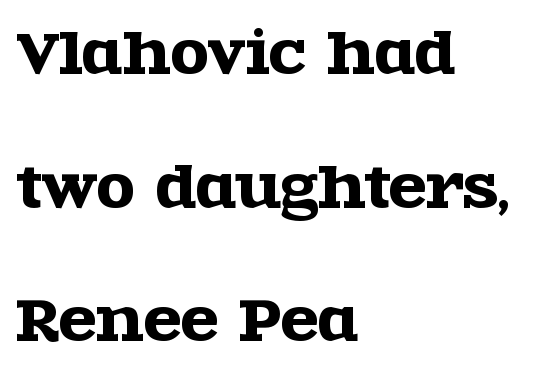
Q: Is the text italic (slanted)? A: No, it is upright.
Q: Is the typeface a serif or a sans-serif typeface? A: Serif.
Q: Is the text underlined? A: No.
Q: How is the paragraph aligned? A: Left-aligned.
Q: Is the spacing between letters normal or unusually wide? A: Normal.
Q: Is the spacing between lines tight, normal or loose? A: Loose.
Q: Width (condensed, normal, or wide)? A: Wide.
Q: x-height? A: Large.
Q: Monospaced? A: No.
